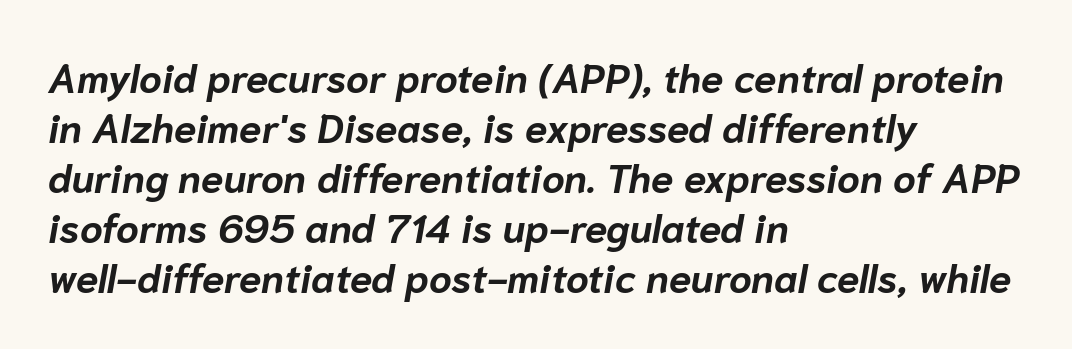
Q: Is the text bold? A: Yes.
Q: Is the text italic (slanted)? A: Yes, it leans right by about 10 degrees.
Q: Is the text underlined? A: No.
Q: How is the paragraph aligned? A: Left-aligned.
Q: Is the spacing between letters normal or unusually wide? A: Normal.
Q: Is the spacing between lines tight, normal or loose? A: Normal.
Q: Width (condensed, normal, or wide)? A: Normal.
Q: Stroke contrast? A: Low.
Q: x-height? A: Medium.
Q: Monospaced? A: No.
